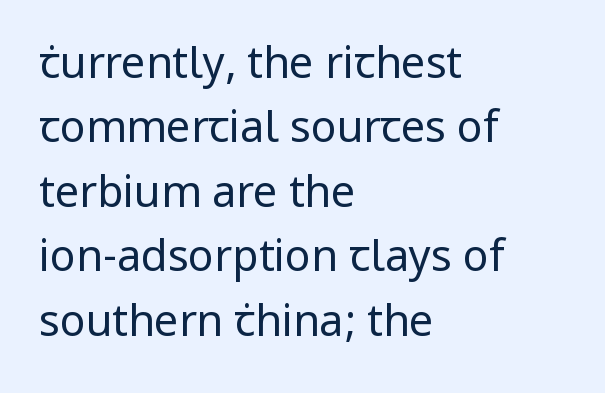
{"serif": "no", "italic": "no", "bold": "no", "weight": "regular", "width": "normal", "stroke_contrast": "low", "x_height": "medium", "monospaced": "no", "underline": "no", "align": "left", "line_spacing": "normal", "line_spacing_ratio": 1.5, "letter_spacing": "normal", "letter_spacing_em": 0.0, "glyph_px": 43}
